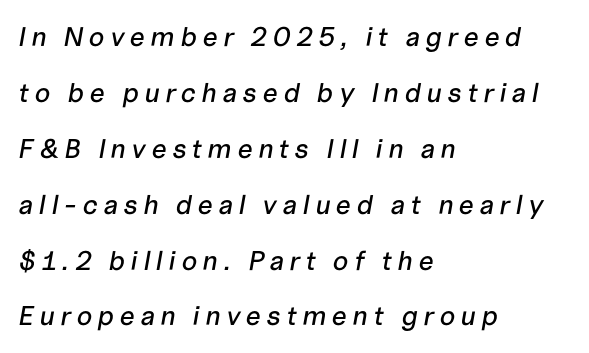
{"italic": "yes", "lean": "right", "slant_degrees": 10, "underline": "no", "align": "left", "line_spacing": "loose", "line_spacing_ratio": 2.07, "letter_spacing": "wide", "letter_spacing_em": 0.2, "glyph_px": 27}
